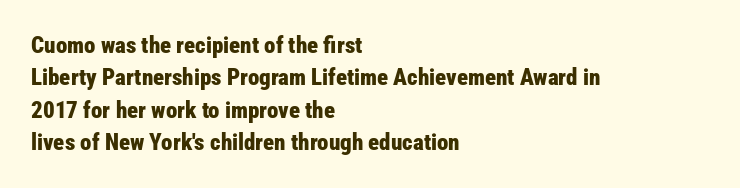
Q: Is the text bold? A: Yes.
Q: Is the text italic (slanted)? A: No, it is upright.
Q: Is the text underlined? A: No.
Q: How is the paragraph aligned? A: Left-aligned.
Q: Is the spacing between letters normal or unusually wide? A: Normal.
Q: Is the spacing between lines tight, normal or loose? A: Normal.
